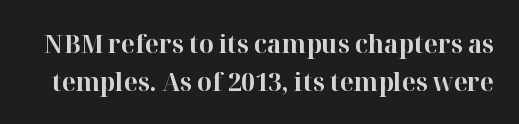
The image shows 26 px bold type, upright; set normal line spacing (1.46x), normal letter spacing, not underlined.
